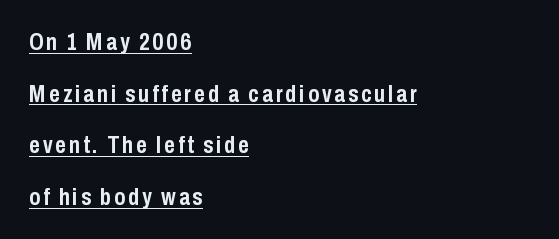
{"italic": "no", "bold": "yes", "underline": "yes", "align": "left", "line_spacing": "loose", "line_spacing_ratio": 2.24, "glyph_px": 23}
